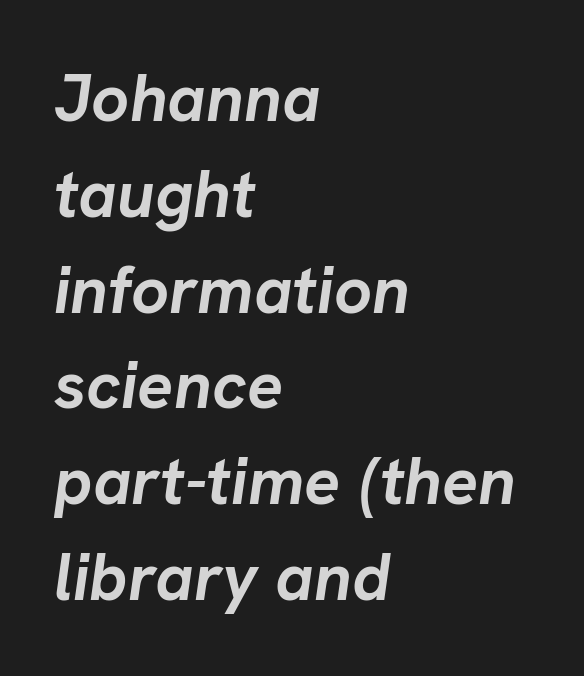
This sample has the flowing, uneven cadence of proportional lettering. Italic: yes, the glyphs are oblique. A clean baseline with only descenders dipping below it. Strong, thick strokes mark this as bold type. You could call the tracking neutral — neither tight nor loose. The passage is arranged the way most books set body copy — flush left.
